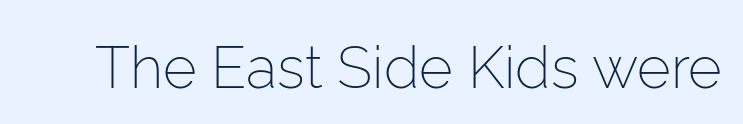
{"serif": "no", "italic": "no", "bold": "no", "weight": "light", "width": "normal", "stroke_contrast": "low", "x_height": "medium", "monospaced": "no", "underline": "no", "letter_spacing": "normal", "letter_spacing_em": 0.0, "glyph_px": 58}
